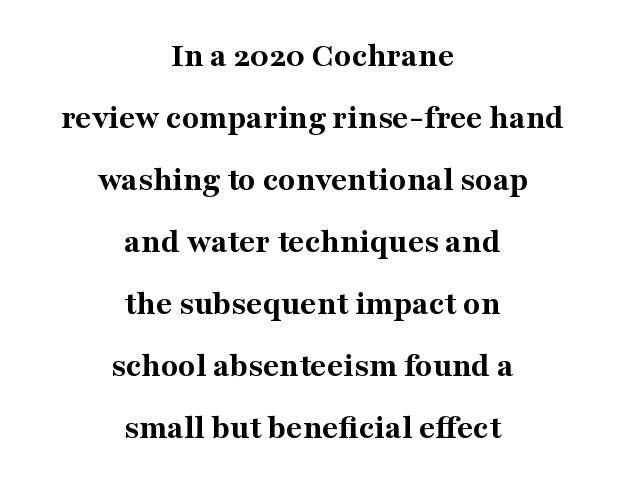
Q: Is the text bold? A: Yes.
Q: Is the text italic (slanted)? A: No, it is upright.
Q: Is the typeface a serif or a sans-serif typeface? A: Serif.
Q: Is the text underlined? A: No.
Q: How is the paragraph aligned? A: Centered.
Q: Is the spacing between letters normal or unusually wide? A: Normal.
Q: Width (condensed, normal, or wide)? A: Normal.
Q: Stroke contrast? A: Medium.
Q: x-height? A: Medium.
Q: Monospaced? A: No.
